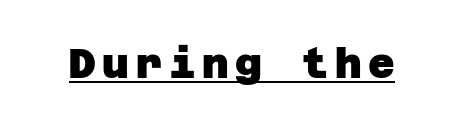
A rule runs beneath these lines of type. What kind of face is this? One without serifs — a sans. Strong, thick strokes mark this as bold type.
